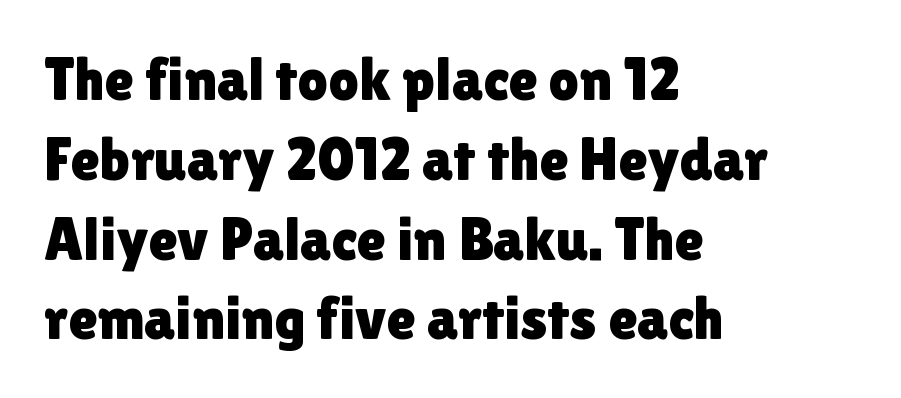
This sample uses an upright cut, with every glyph sitting square on the baseline. Looks like regular typesetting: each glyph gets only the width it needs. Baseline-to-baseline distance is the conventional proportion of letter height. The string is rendered with underlining switched off.
